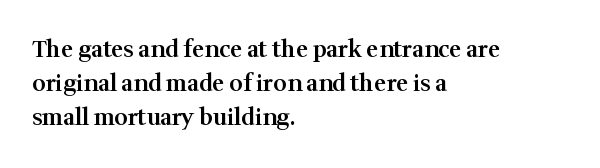
The type is set solid horizontally, with unmodified tracking. Letters rest on an invisible, unmarked baseline. The lettering holds an erect, upright posture throughout. Typeset ragged right — the left edge is the straight one. The block of text has a typical density, with ordinary space between rows.
